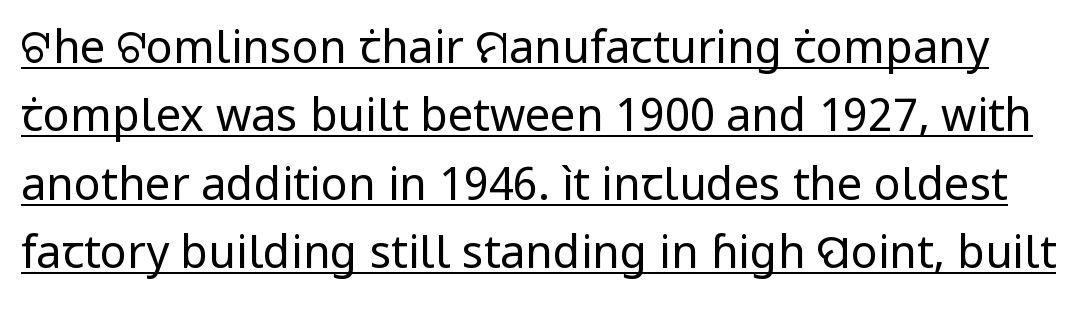
Q: Is the text bold? A: No.
Q: Is the text italic (slanted)? A: No, it is upright.
Q: Is the typeface a serif or a sans-serif typeface? A: Sans-serif.
Q: Is the text underlined? A: Yes.
Q: Is the spacing between letters normal or unusually wide? A: Normal.
Q: Is the spacing between lines tight, normal or loose? A: Normal.
Q: Width (condensed, normal, or wide)? A: Normal.
Q: Stroke contrast? A: Low.
Q: x-height? A: Medium.
Q: Monospaced? A: No.
